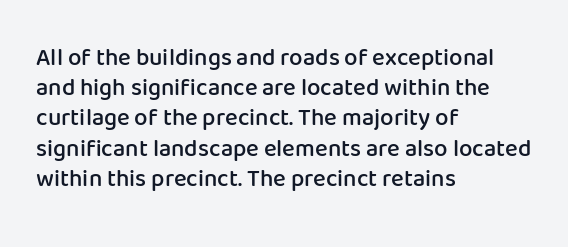
These lines are set flush left with a ragged right edge. Reading down the column, the eye jumps a familiar distance to each next line. The face used here is a semibold: visibly heavier than regular, lighter than bold. The specimen omits any rule beneath the text block's lines. Spacing between characters is what you'd get straight out of the box.
